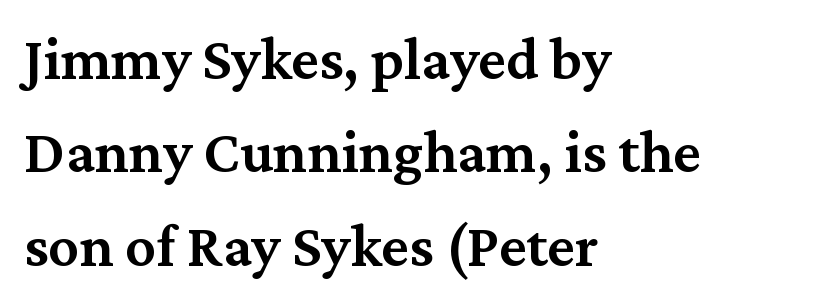
Unmarked baselines from the first word to the last. The tracking reads as untouched default to a designer's eye. Character widths vary here, with narrow letters taking less room than wide ones. A fair bit of extra ink — the face is semibold, not bold.
